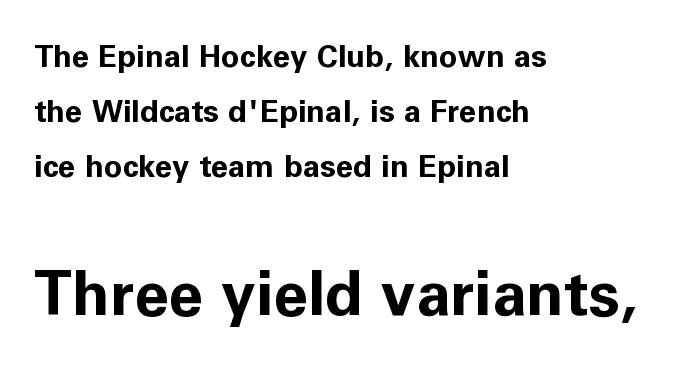
Q: Is the text bold? A: Yes.
Q: Is the text italic (slanted)? A: No, it is upright.
Q: Is the typeface a serif or a sans-serif typeface? A: Sans-serif.
Q: Is the text underlined? A: No.
Q: How is the paragraph aligned? A: Left-aligned.
Q: Is the spacing between letters normal or unusually wide? A: Normal.
Q: Which block of text is set in a larger size, the first (top) or the second (bottom)? A: The second (bottom) one.
Q: Width (condensed, normal, or wide)? A: Normal.
Q: Stroke contrast? A: Low.
Q: x-height? A: Medium.
Q: Monospaced? A: No.
